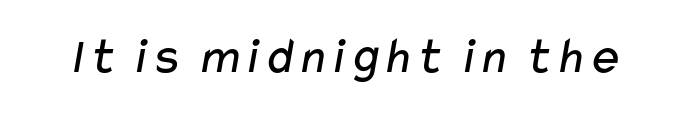
The image shows 52 px regular-weight, wide sans-serif type; set normal letter spacing, not underlined; low stroke contrast and a medium x-height.
